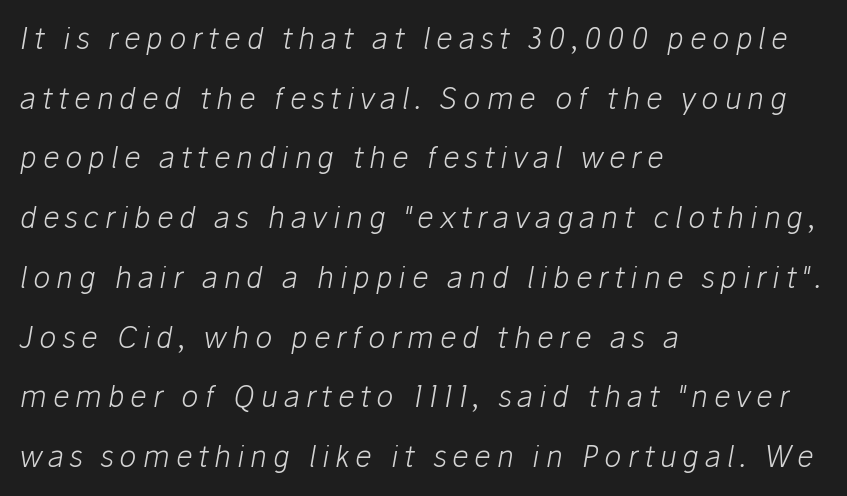
Q: Is the text bold? A: No.
Q: Is the text italic (slanted)? A: Yes, it leans right by about 10 degrees.
Q: Is the text underlined? A: No.
Q: How is the paragraph aligned? A: Left-aligned.
Q: Is the spacing between letters normal or unusually wide? A: Unusually wide.
Q: Is the spacing between lines tight, normal or loose? A: Loose.
Q: Width (condensed, normal, or wide)? A: Normal.
Q: Stroke contrast? A: Low.
Q: x-height? A: Medium.
Q: Monospaced? A: No.
